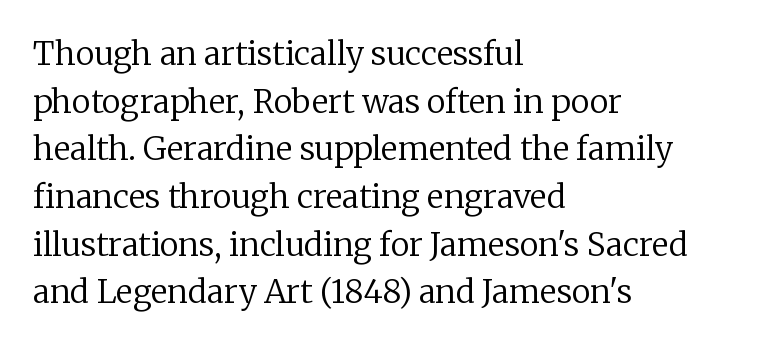
Q: Is the text bold? A: No.
Q: Is the text italic (slanted)? A: No, it is upright.
Q: Is the typeface a serif or a sans-serif typeface? A: Serif.
Q: Is the text underlined? A: No.
Q: How is the paragraph aligned? A: Left-aligned.
Q: Is the spacing between letters normal or unusually wide? A: Normal.
Q: Is the spacing between lines tight, normal or loose? A: Normal.
Q: Width (condensed, normal, or wide)? A: Normal.
Q: Stroke contrast? A: Low.
Q: x-height? A: Medium.
Q: Monospaced? A: No.
